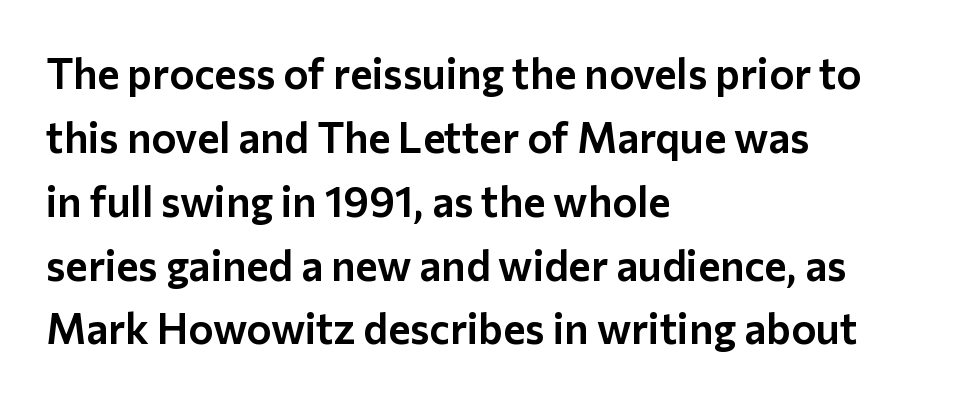
The image shows 42 px sans-serif type, upright; set left-aligned, normal line spacing (1.52x), normal letter spacing, not underlined; low stroke contrast and a medium x-height.
